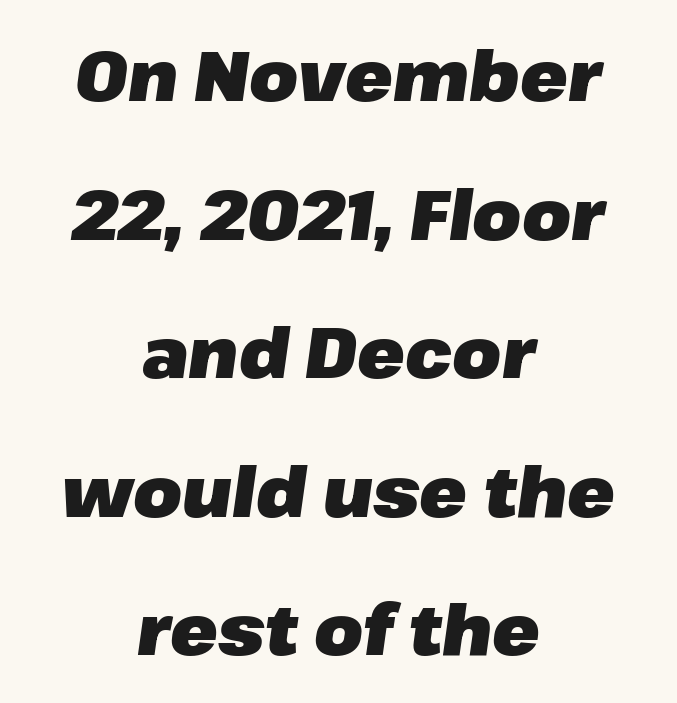
{"italic": "yes", "lean": "right", "slant_degrees": 8, "bold": "yes", "weight": "heavy", "width": "normal", "stroke_contrast": "low", "x_height": "medium", "monospaced": "no", "underline": "no", "align": "center", "line_spacing": "loose", "line_spacing_ratio": 1.98, "letter_spacing": "normal", "letter_spacing_em": 0.0, "glyph_px": 70}
